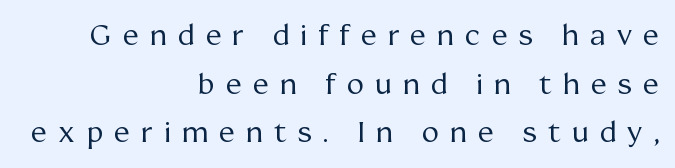
{"serif": "yes", "italic": "no", "bold": "no", "weight": "regular", "width": "normal", "stroke_contrast": "medium", "x_height": "medium", "monospaced": "no", "underline": "no", "align": "right", "line_spacing": "normal", "line_spacing_ratio": 1.68, "letter_spacing": "wide", "letter_spacing_em": 0.39, "glyph_px": 29}
